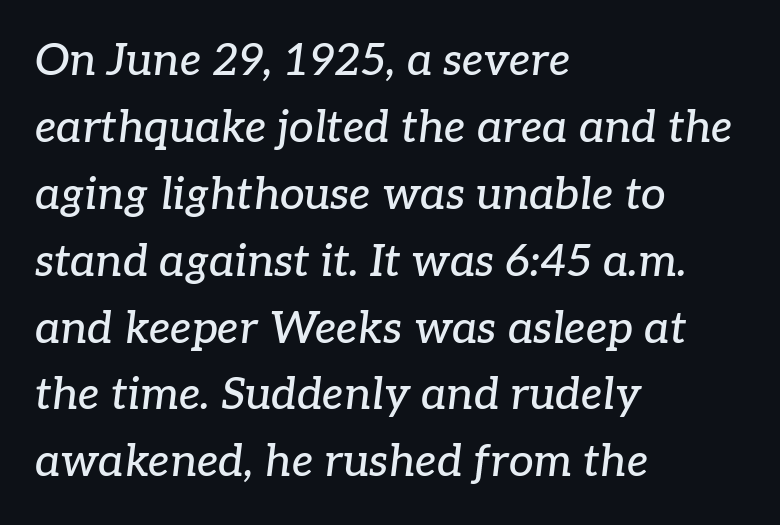
The image shows 44 px serif type, italic (leaning right); set left-aligned, normal line spacing (1.52x), normal letter spacing, not underlined; low stroke contrast and a medium x-height.
